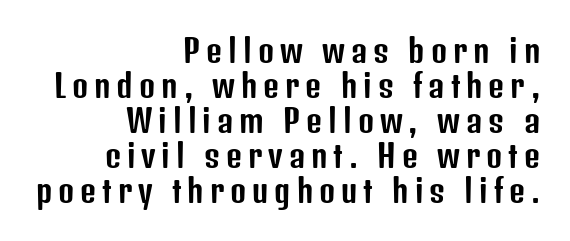
The designer went with a sans here, leaving each stem footless. The lettering holds an erect, upright posture throughout. The passage shown is not underscored anywhere. Think of a printed novel: that variable character pitch is what you see here. Successive baselines arrive quickly, one right under another.
